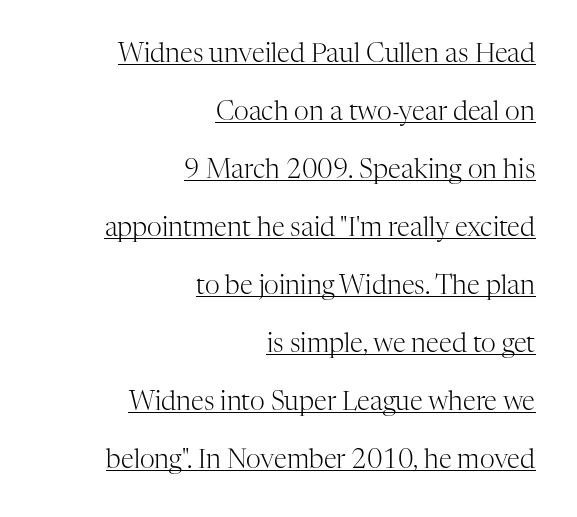
{"italic": "no", "bold": "no", "underline": "yes", "align": "right", "line_spacing": "loose", "line_spacing_ratio": 2.23, "letter_spacing": "normal", "letter_spacing_em": 0.0, "glyph_px": 26}
